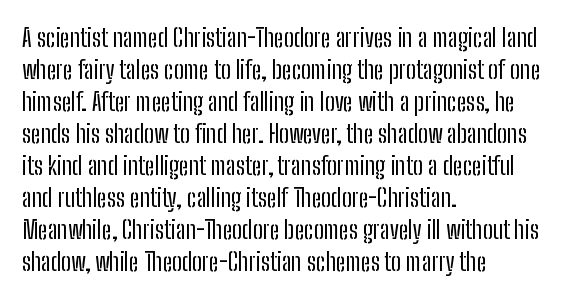
Q: Is the text bold? A: No.
Q: Is the text italic (slanted)? A: No, it is upright.
Q: Is the text underlined? A: No.
Q: How is the paragraph aligned? A: Left-aligned.
Q: Is the spacing between letters normal or unusually wide? A: Normal.
Q: Is the spacing between lines tight, normal or loose? A: Normal.
